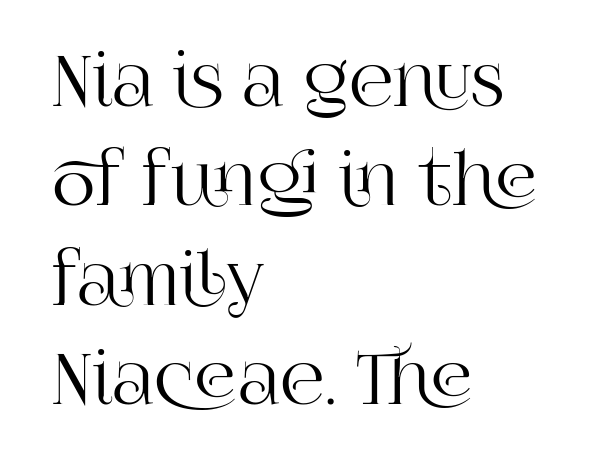
Q: Is the text italic (slanted)? A: No, it is upright.
Q: Is the typeface a serif or a sans-serif typeface? A: Serif.
Q: Is the text underlined? A: No.
Q: How is the paragraph aligned? A: Left-aligned.
Q: Is the spacing between letters normal or unusually wide? A: Normal.
Q: Is the spacing between lines tight, normal or loose? A: Normal.
Q: Width (condensed, normal, or wide)? A: Normal.
Q: Stroke contrast? A: High.
Q: x-height? A: Large.
Q: Monospaced? A: No.
